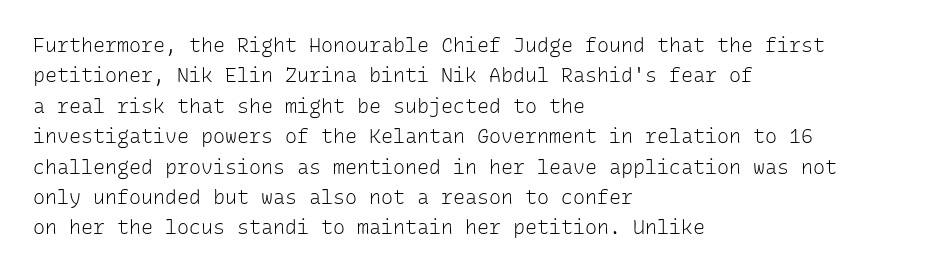
The typesetting does not lean heavy: it is not bold. Words appear dense and cohesive because spacing is normal. Every character sits straight up, as roman type does. What's the leading like? Ordinary, nothing unusual. Glance below the letters and you will spot only blank space.
